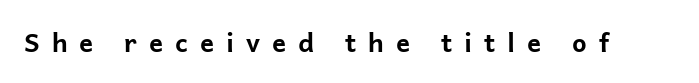
As a designer I'd log this as weight 700, bold. Letter spacing: wide. Underlining? Definitely not there. Rendered with straight, roman letterforms.
